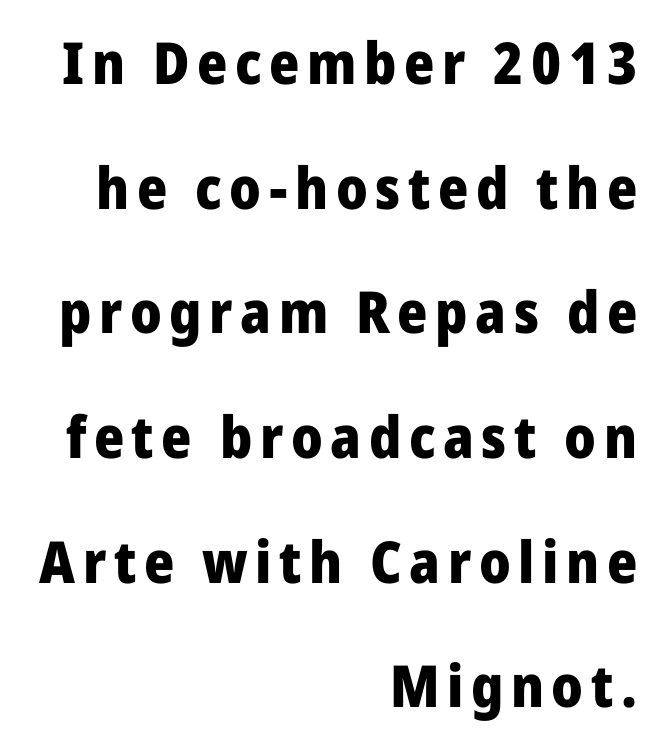
{"serif": "no", "italic": "no", "bold": "yes", "weight": "heavy", "width": "normal", "stroke_contrast": "low", "x_height": "medium", "monospaced": "no", "underline": "no", "align": "right", "line_spacing": "loose", "line_spacing_ratio": 2.15, "glyph_px": 58}
